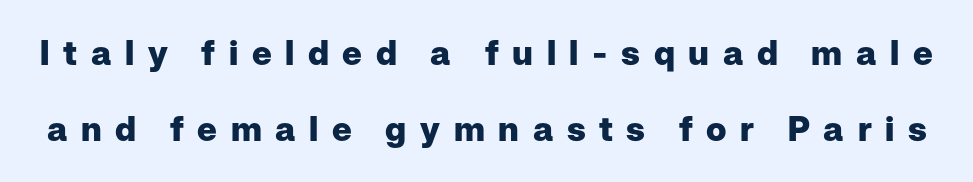
Q: Is the text bold? A: Yes.
Q: Is the text italic (slanted)? A: No, it is upright.
Q: Is the typeface a serif or a sans-serif typeface? A: Sans-serif.
Q: Is the text underlined? A: No.
Q: Is the spacing between letters normal or unusually wide? A: Unusually wide.
Q: Is the spacing between lines tight, normal or loose? A: Loose.
Q: Width (condensed, normal, or wide)? A: Normal.
Q: Stroke contrast? A: Low.
Q: x-height? A: Medium.
Q: Monospaced? A: No.
